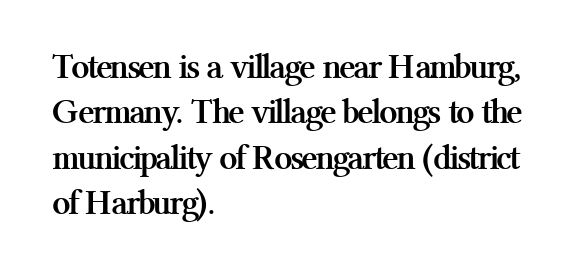
Whoever set this chose a conventional vertical rhythm. Pretty heavy lettering here — definitely bold. Each line starts at the same left margin while the right side varies. The typeface chosen for these lines features serifs.
